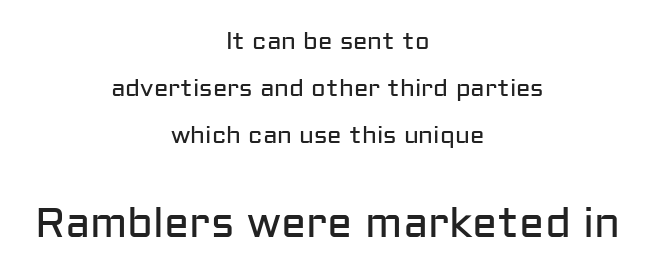
The image shows 42 px regular-weight sans-serif type, upright; set centered, loose line spacing (1.96x), normal letter spacing, not underlined; the second (bottom) block is 1.75x larger; low stroke contrast and a medium x-height.
